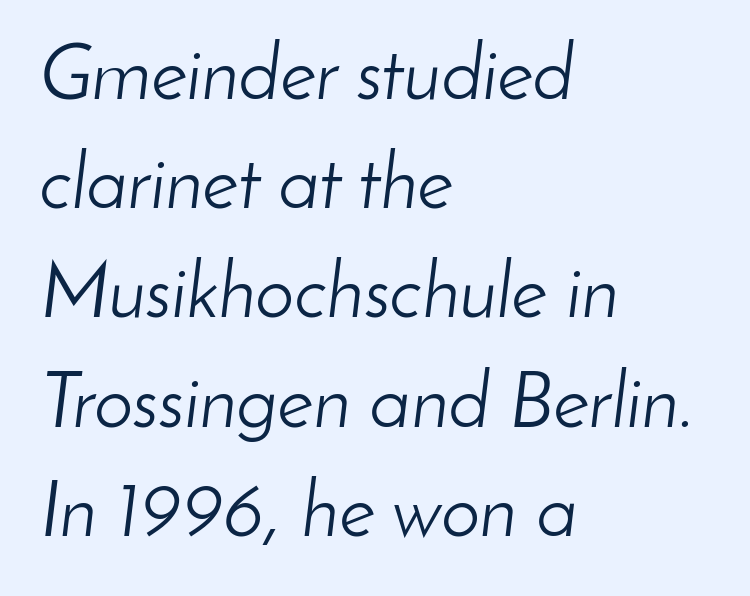
Q: Is the text bold? A: No.
Q: Is the text italic (slanted)? A: Yes, it leans right by about 8 degrees.
Q: Is the text underlined? A: No.
Q: How is the paragraph aligned? A: Left-aligned.
Q: Is the spacing between letters normal or unusually wide? A: Normal.
Q: Is the spacing between lines tight, normal or loose? A: Normal.
Q: Width (condensed, normal, or wide)? A: Normal.
Q: Stroke contrast? A: Low.
Q: x-height? A: Small.
Q: Monospaced? A: No.
